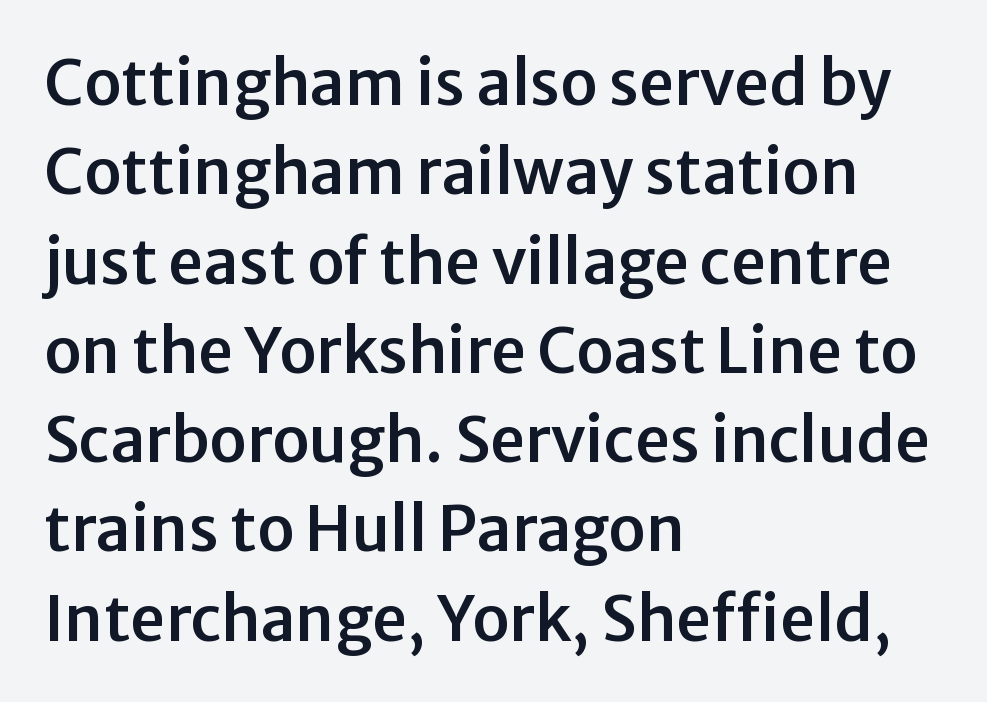
Q: Is the text italic (slanted)? A: No, it is upright.
Q: Is the typeface a serif or a sans-serif typeface? A: Sans-serif.
Q: Is the text underlined? A: No.
Q: How is the paragraph aligned? A: Left-aligned.
Q: Is the spacing between letters normal or unusually wide? A: Normal.
Q: Is the spacing between lines tight, normal or loose? A: Normal.
Q: Width (condensed, normal, or wide)? A: Normal.
Q: Stroke contrast? A: Low.
Q: x-height? A: Medium.
Q: Monospaced? A: No.
